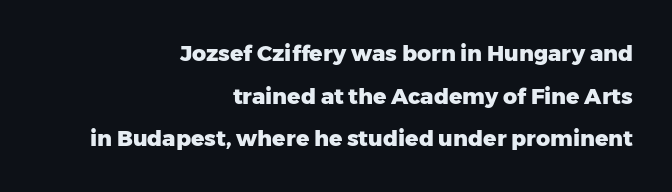
Q: Is the text bold? A: Yes.
Q: Is the text italic (slanted)? A: No, it is upright.
Q: Is the text underlined? A: No.
Q: How is the paragraph aligned? A: Right-aligned.
Q: Is the spacing between letters normal or unusually wide? A: Normal.
Q: Is the spacing between lines tight, normal or loose? A: Loose.
